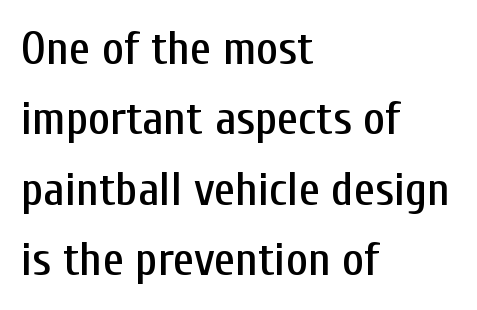
The image shows 47 px condensed sans-serif type, upright; set left-aligned, normal line spacing (1.5x), normal letter spacing, not underlined; low stroke contrast and a medium x-height.
